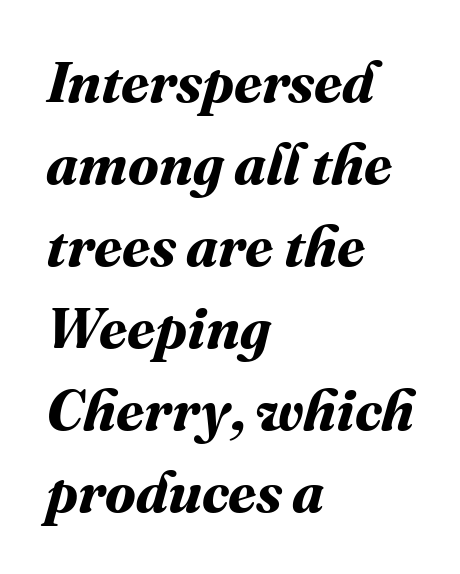
The image shows 57 px bold type; set left-aligned, normal line spacing (1.44x), normal letter spacing, not underlined; medium stroke contrast and a medium x-height.
